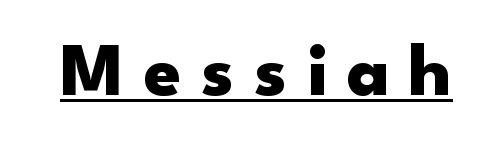
The image shows 75 px heavy, wide sans-serif type, upright; set unusually wide letter spacing (+0.26 em), underlined; low stroke contrast and a small x-height.
